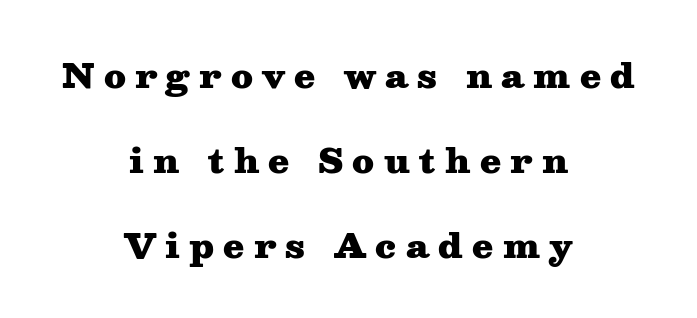
{"serif": "yes", "italic": "no", "bold": "yes", "weight": "heavy", "width": "wide", "stroke_contrast": "medium", "x_height": "medium", "monospaced": "no", "underline": "no", "align": "center", "line_spacing": "loose", "line_spacing_ratio": 2.5, "letter_spacing": "wide", "letter_spacing_em": 0.27, "glyph_px": 34}
